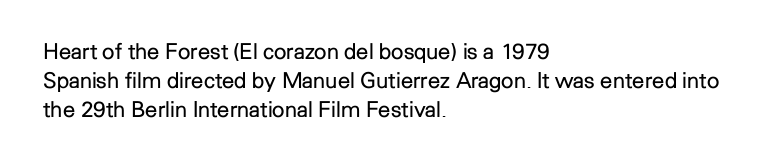
The image shows 22 px text type, upright; set left-aligned, normal line spacing (1.31x), normal letter spacing, not underlined.
